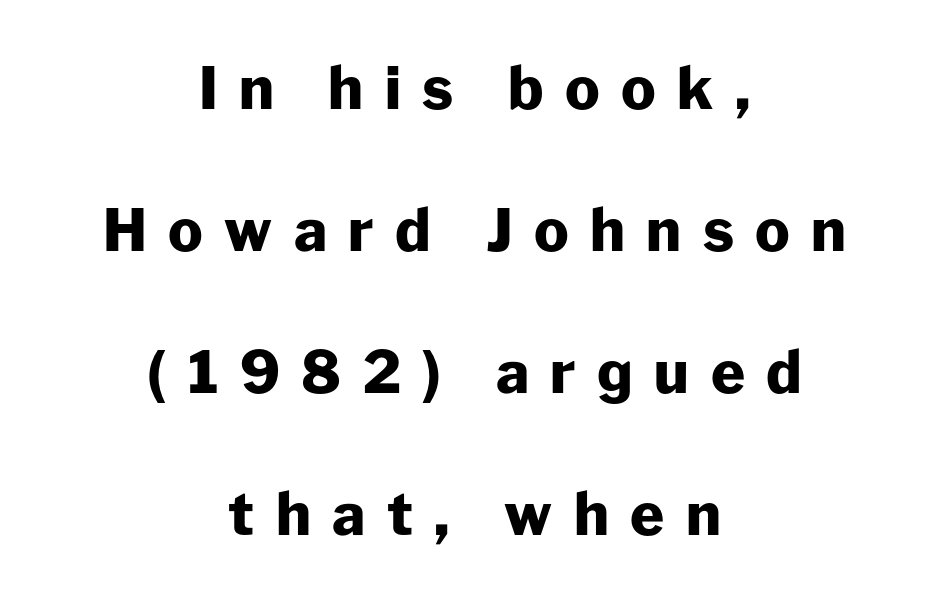
The horizontal fit of the characters is loose and conspicuously gappy. Typesetter's note: full bold, strokes at maximum text heaviness. The passage shown is typeset with a sans-serif family. You could fit nearly another row in the gap between these rows. Reading down the block, each line starts at a different indent, mirrored at its end.
